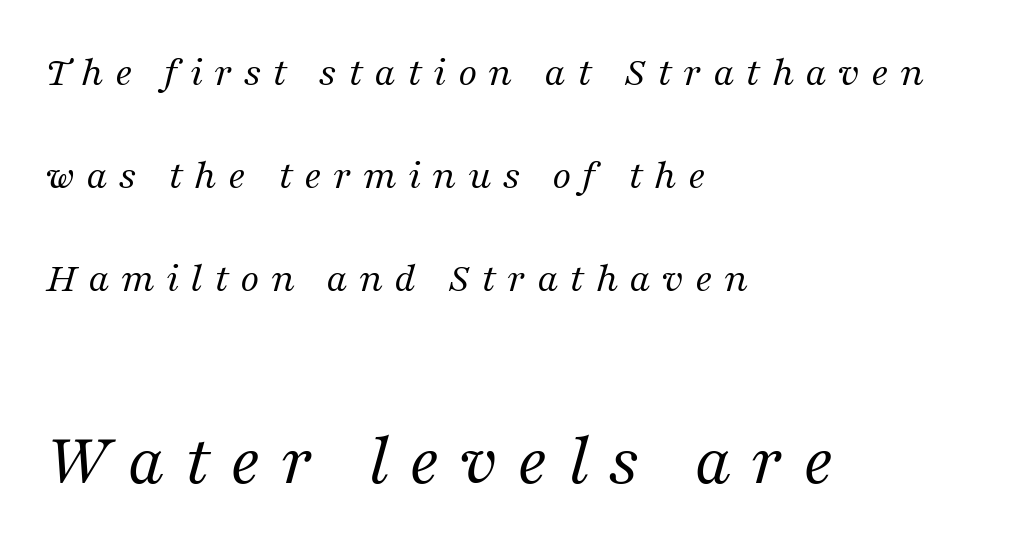
The image shows 75 px regular-weight serif type, italic (leaning right); set left-aligned, loose line spacing (2.4x), unusually wide letter spacing (+0.26 em), not underlined; the second (bottom) block is 1.74x larger; medium stroke contrast and a medium x-height.
